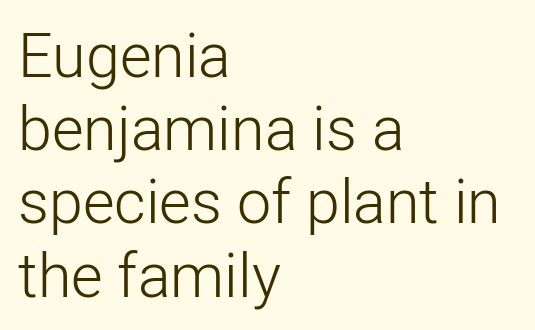
Q: Is the text bold? A: No.
Q: Is the text italic (slanted)? A: No, it is upright.
Q: Is the typeface a serif or a sans-serif typeface? A: Sans-serif.
Q: Is the text underlined? A: No.
Q: How is the paragraph aligned? A: Left-aligned.
Q: Is the spacing between letters normal or unusually wide? A: Normal.
Q: Width (condensed, normal, or wide)? A: Normal.
Q: Stroke contrast? A: Low.
Q: x-height? A: Medium.
Q: Monospaced? A: No.
